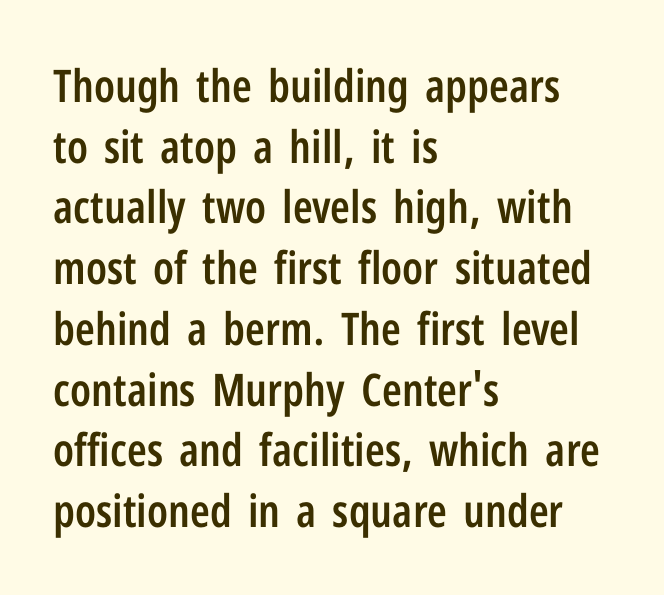
The image shows 45 px semibold, condensed sans-serif type, upright; set left-aligned, normal line spacing (1.35x), normal letter spacing, not underlined; low stroke contrast and a medium x-height.
